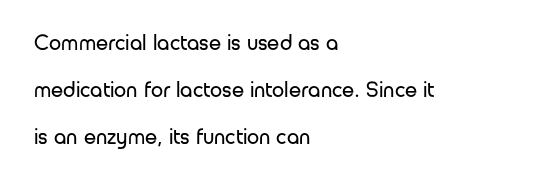
Q: Is the text bold? A: No.
Q: Is the text italic (slanted)? A: No, it is upright.
Q: Is the text underlined? A: No.
Q: How is the paragraph aligned? A: Left-aligned.
Q: Is the spacing between letters normal or unusually wide? A: Normal.
Q: Is the spacing between lines tight, normal or loose? A: Loose.
